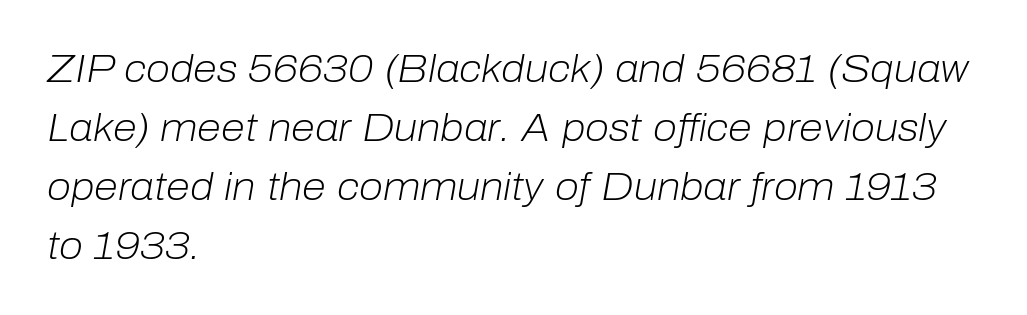
{"italic": "yes", "lean": "right", "slant_degrees": 10, "bold": "no", "weight": "light", "width": "normal", "stroke_contrast": "low", "x_height": "medium", "monospaced": "no", "underline": "no", "align": "left", "line_spacing": "normal", "line_spacing_ratio": 1.51, "letter_spacing": "normal", "letter_spacing_em": 0.0, "glyph_px": 39}
